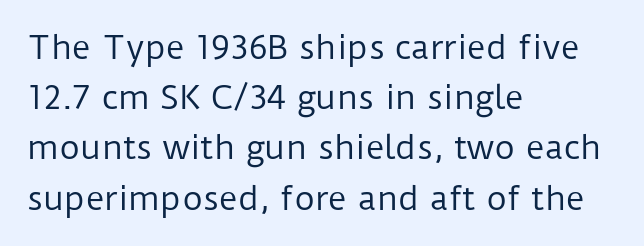
The image shows 32 px regular-weight sans-serif type, upright; set left-aligned, normal line spacing (1.57x), normal letter spacing, not underlined; low stroke contrast and a medium x-height.
